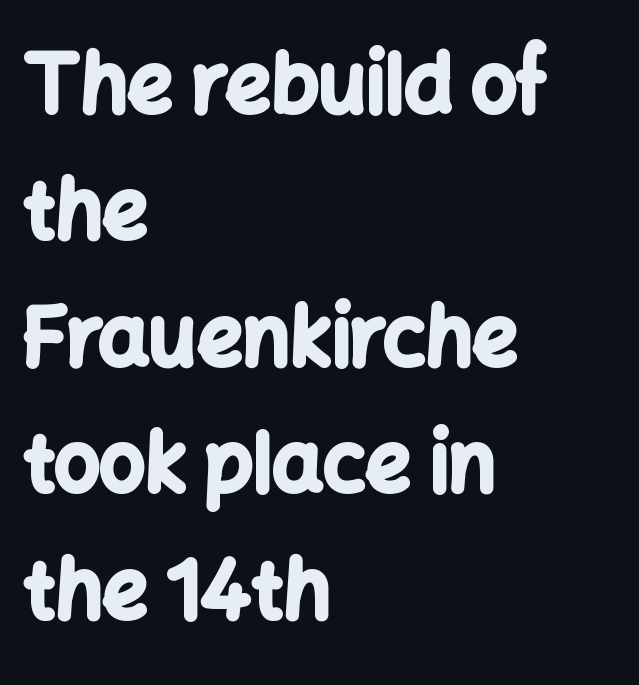
Q: Is the text bold? A: Yes.
Q: Is the text italic (slanted)? A: No, it is upright.
Q: Is the typeface a serif or a sans-serif typeface? A: Sans-serif.
Q: Is the text underlined? A: No.
Q: How is the paragraph aligned? A: Left-aligned.
Q: Is the spacing between letters normal or unusually wide? A: Normal.
Q: Is the spacing between lines tight, normal or loose? A: Normal.
Q: Width (condensed, normal, or wide)? A: Normal.
Q: Stroke contrast? A: Low.
Q: x-height? A: Medium.
Q: Monospaced? A: No.
